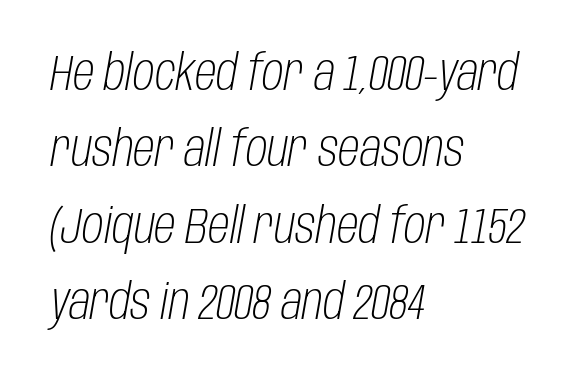
{"italic": "yes", "lean": "right", "slant_degrees": 10, "bold": "no", "weight": "light", "width": "condensed", "stroke_contrast": "low", "x_height": "large", "monospaced": "no", "underline": "no", "align": "left", "line_spacing": "normal", "line_spacing_ratio": 1.56, "letter_spacing": "normal", "letter_spacing_em": 0.0, "glyph_px": 49}
